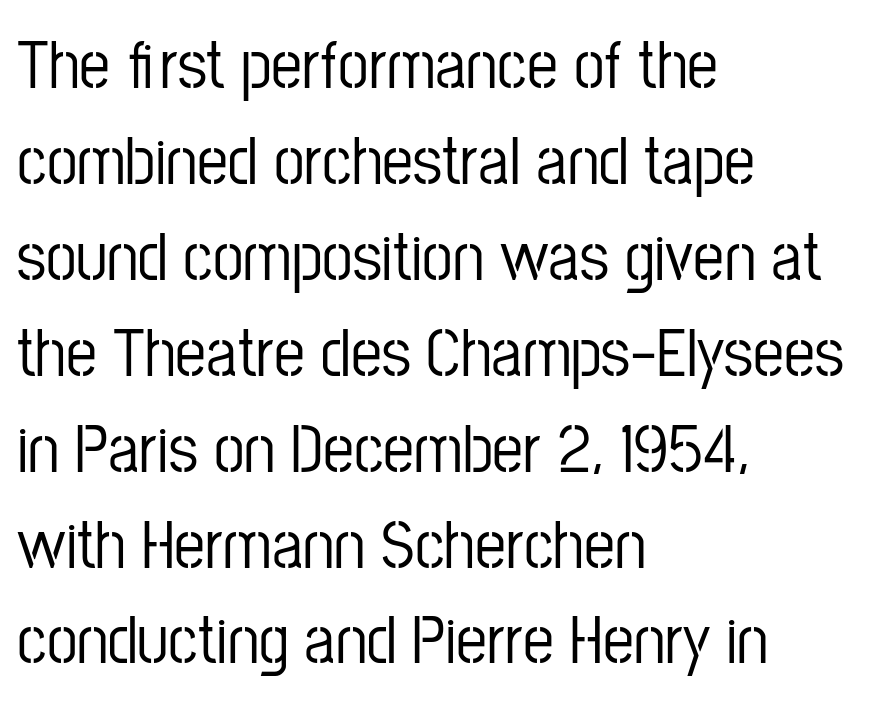
Between one letter and the next there's only the usual sliver of space. Quick note: not italic, upright. Only glyphs here, with clear space below each row. Do the characters align in a grid? No, the font is proportional. These lines stack with their left ends in a neat column.
